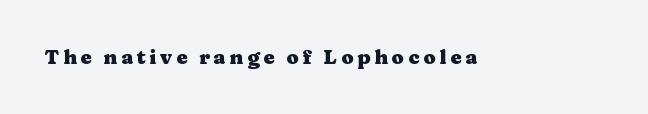
Q: Is the text bold? A: Yes.
Q: Is the text italic (slanted)? A: No, it is upright.
Q: Is the text underlined? A: No.
